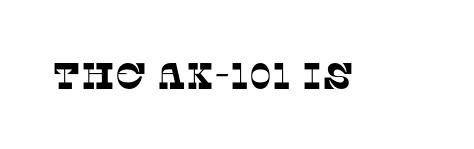
Q: Is the typeface a serif or a sans-serif typeface? A: Serif.
Q: Is the text underlined? A: No.
Q: Is the spacing between letters normal or unusually wide? A: Normal.
Q: Width (condensed, normal, or wide)? A: Normal.
Q: Stroke contrast? A: Low.
Q: x-height? A: Large.
Q: Monospaced? A: No.
